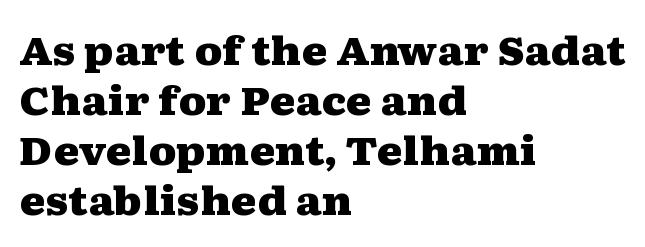
{"serif": "yes", "italic": "no", "bold": "yes", "weight": "heavy", "width": "wide", "stroke_contrast": "medium", "x_height": "medium", "monospaced": "no", "underline": "no", "align": "left", "line_spacing": "normal", "line_spacing_ratio": 1.28, "letter_spacing": "normal", "letter_spacing_em": 0.0, "glyph_px": 39}
